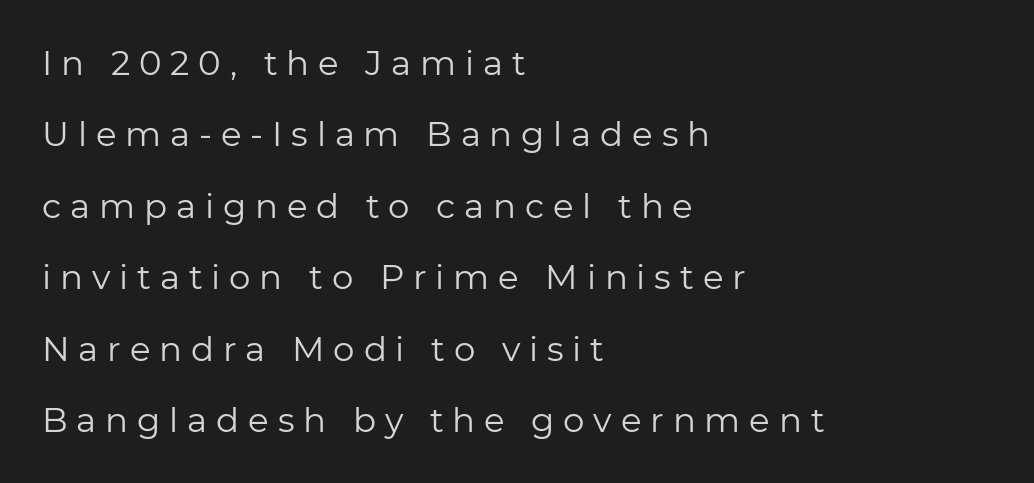
Q: Is the text bold? A: No.
Q: Is the text italic (slanted)? A: No, it is upright.
Q: Is the typeface a serif or a sans-serif typeface? A: Sans-serif.
Q: Is the text underlined? A: No.
Q: How is the paragraph aligned? A: Left-aligned.
Q: Is the spacing between letters normal or unusually wide? A: Unusually wide.
Q: Is the spacing between lines tight, normal or loose? A: Loose.
Q: Width (condensed, normal, or wide)? A: Normal.
Q: Stroke contrast? A: Low.
Q: x-height? A: Medium.
Q: Monospaced? A: No.
